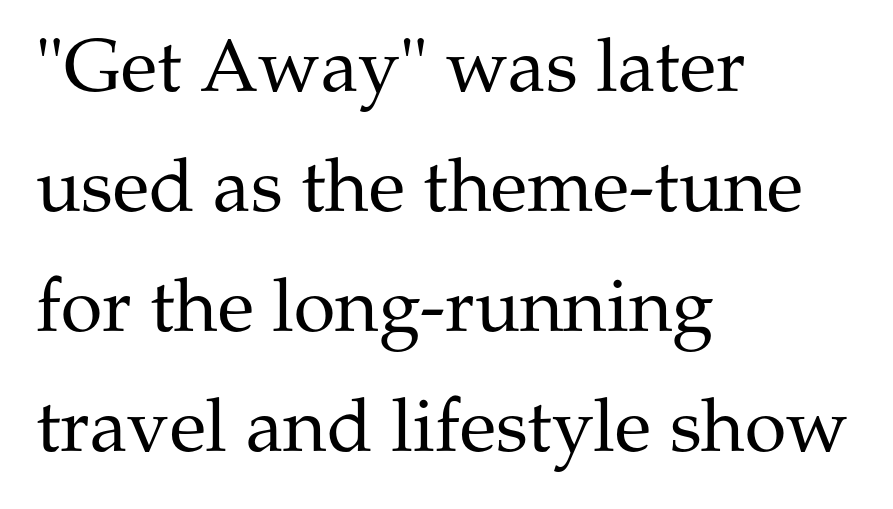
The image shows 75 px regular-weight serif type, upright; set left-aligned, normal line spacing (1.6x), normal letter spacing, not underlined; medium stroke contrast and a medium x-height.
